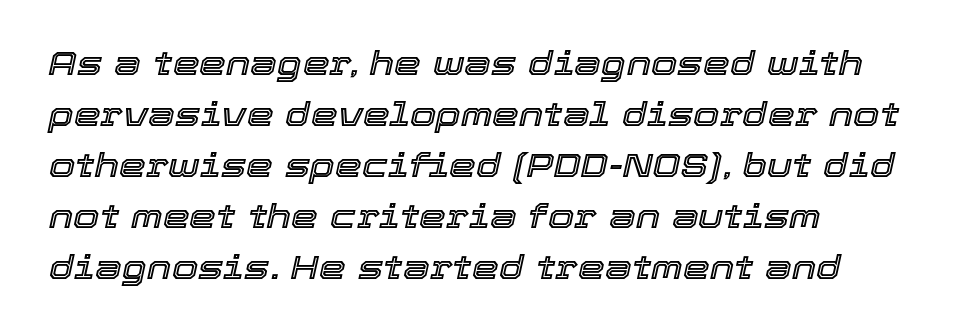
{"italic": "yes", "lean": "right", "slant_degrees": 12, "width": "normal", "x_height": "medium", "monospaced": "no", "underline": "no", "align": "left", "line_spacing": "normal", "line_spacing_ratio": 1.5, "letter_spacing": "normal", "letter_spacing_em": 0.0, "glyph_px": 34}
